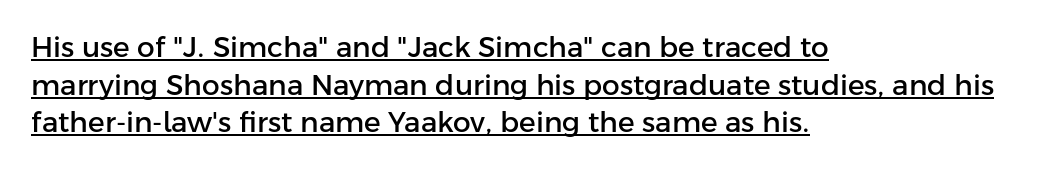
The paragraph shown leans on its left margin. Grotesque or geometric, the face here clearly has no serifs. This is underlined copy, the kind a proofreader might mark for attention. This sample has the flowing, uneven cadence of proportional lettering. When letters stand straight like this, we call the style roman or upright.
